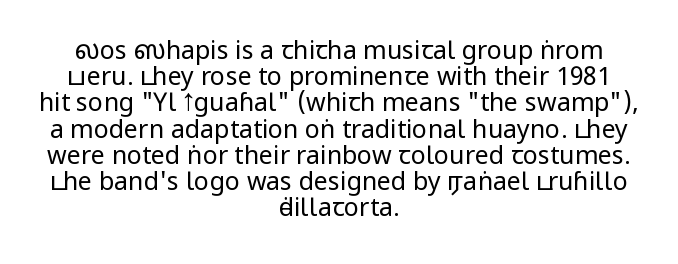
{"italic": "no", "bold": "no", "underline": "no", "align": "center", "line_spacing": "tight", "line_spacing_ratio": 1.05, "letter_spacing": "normal", "letter_spacing_em": 0.0, "glyph_px": 25}
